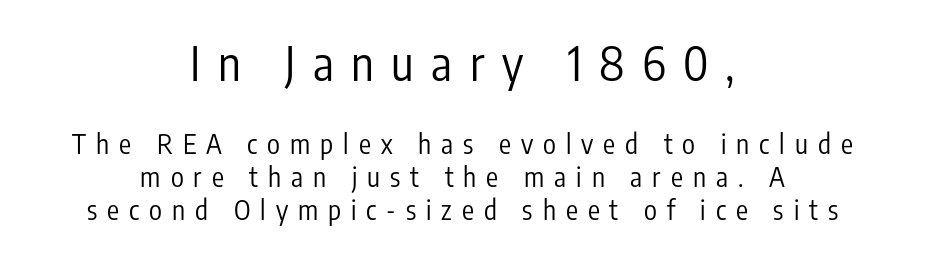
{"serif": "no", "italic": "no", "bold": "no", "weight": "regular", "width": "condensed", "stroke_contrast": "low", "x_height": "medium", "monospaced": "no", "underline": "no", "align": "center", "line_spacing_ratio": 1.21, "letter_spacing": "wide", "letter_spacing_em": 0.37, "larger_block": "first", "size_ratio": 1.74, "glyph_px": 47}
